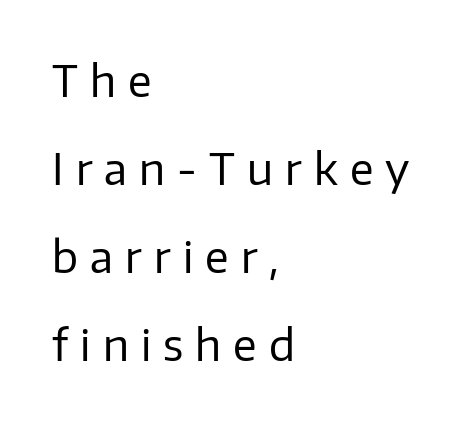
The image shows 43 px regular-weight sans-serif type, upright; set left-aligned, loose line spacing (2.05x), unusually wide letter spacing (+0.28 em), not underlined; low stroke contrast and a medium x-height.
